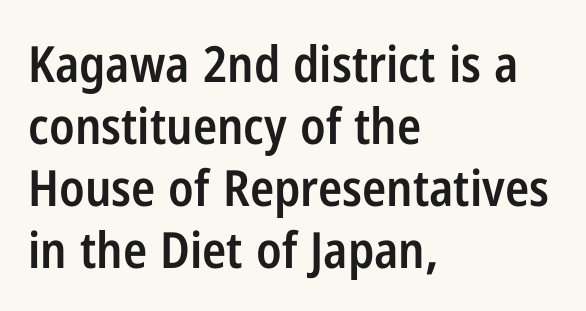
{"serif": "no", "italic": "no", "bold": "semi", "weight": "semibold", "width": "condensed", "stroke_contrast": "low", "x_height": "medium", "monospaced": "no", "underline": "no", "align": "left", "line_spacing_ratio": 1.24, "letter_spacing": "normal", "letter_spacing_em": 0.0, "glyph_px": 50}
